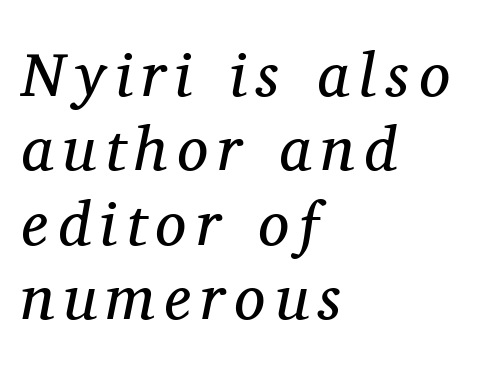
{"serif": "yes", "italic": "yes", "lean": "right", "slant_degrees": 11, "bold": "no", "weight": "regular", "width": "normal", "stroke_contrast": "medium", "x_height": "medium", "monospaced": "no", "underline": "no", "align": "left", "line_spacing_ratio": 1.2, "glyph_px": 62}
